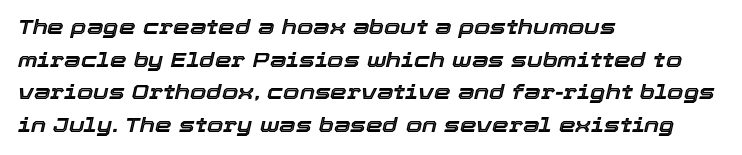
Q: Is the text italic (slanted)? A: Yes, it leans right by about 12 degrees.
Q: Is the text underlined? A: No.
Q: How is the paragraph aligned? A: Left-aligned.
Q: Is the spacing between letters normal or unusually wide? A: Normal.
Q: Is the spacing between lines tight, normal or loose? A: Normal.
